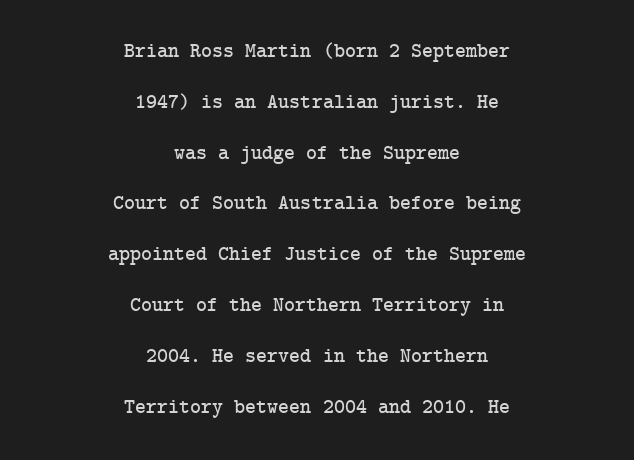
{"italic": "no", "underline": "no", "align": "center", "line_spacing": "loose", "line_spacing_ratio": 2.42, "letter_spacing": "normal", "letter_spacing_em": 0.0, "glyph_px": 21}
